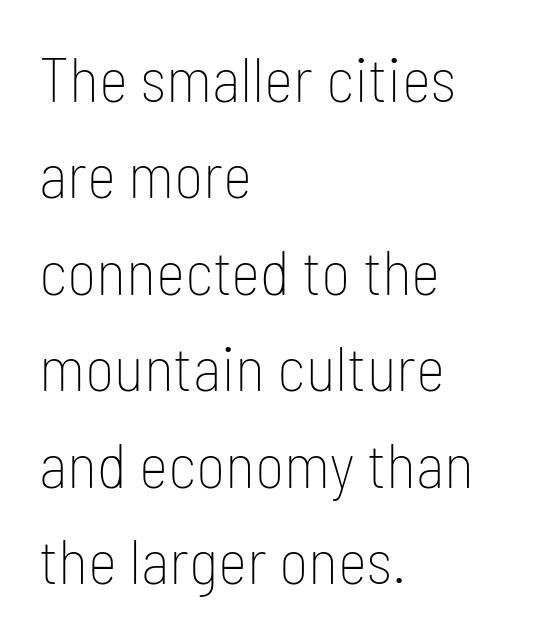
The image shows 63 px thin, condensed sans-serif type, upright; set left-aligned, normal line spacing (1.53x), normal letter spacing, not underlined; low stroke contrast and a medium x-height.
